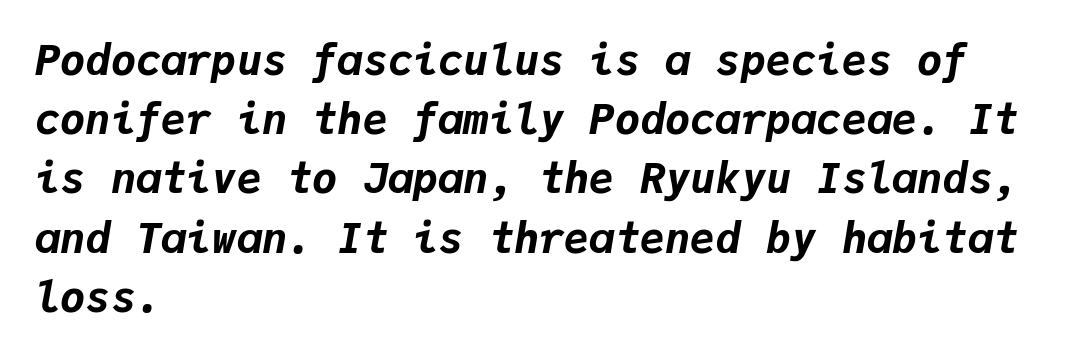
The axis of the letterforms is tilted away from vertical. Tracking value appears to be zero — textbook default spacing. Each line starts at the same left margin while the right side varies. Strong, thick strokes mark this as bold type. This sample has the even, mechanical cadence of fixed-width lettering.
